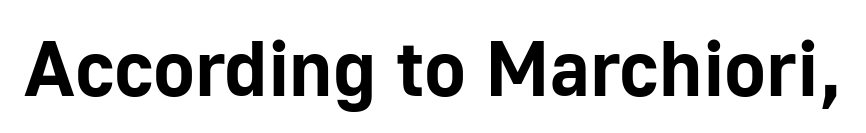
The image shows 78 px bold sans-serif type, upright; set normal letter spacing, not underlined; low stroke contrast and a medium x-height.
